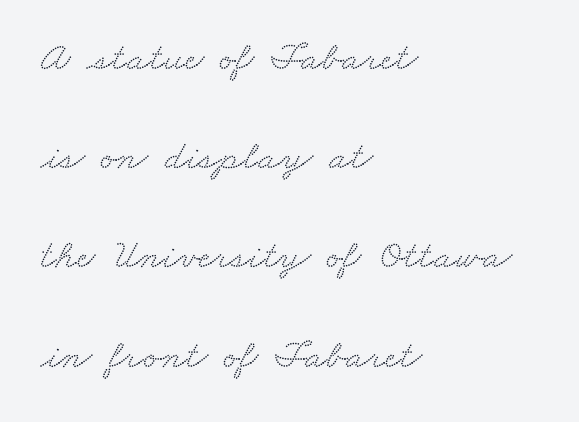
The image shows 41 px wide serif type; set left-aligned, loose line spacing (2.42x), normal letter spacing, not underlined; medium stroke contrast and a small x-height.
